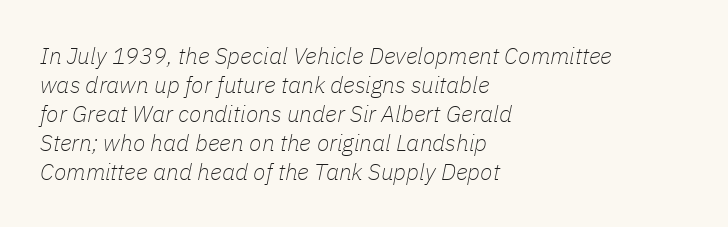
Is there much room between lines? A standard amount, neither cramped nor airy. The face used here is rendered with its standard letterfit. Nothing heavy about these letters — not bold at all. Each row of text sits above clean, open space. Notice how the passage keeps a crisp vertical edge on the left only. Is the type slanted? Yes — the strokes lean at a clear angle.
